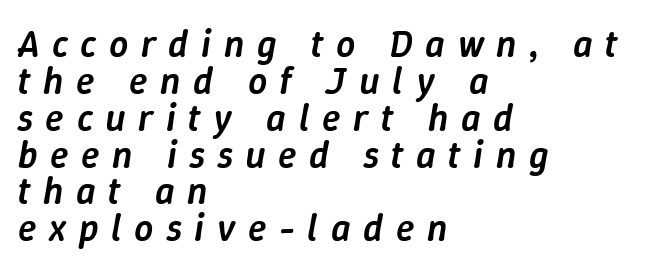
Is the type bold? Partly — it's a semibold, heavier than regular but not fully bold. If you drew a line through each stem, it would be angled. The compositor pushed each line to the left boundary. Each letter keeps its own natural width here, so spacing adapts to shape. A bare baseline throughout the passage. Spacing between characters has been opened up far beyond the box default.
